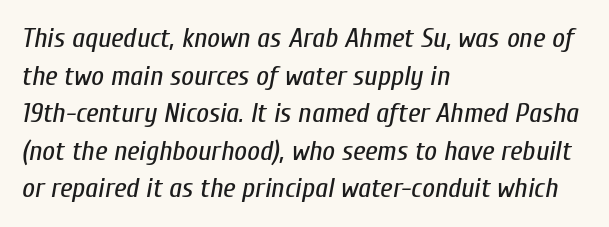
The image shows 28 px regular-weight, condensed type, italic (leaning right); set left-aligned, normal line spacing (1.34x), normal letter spacing, not underlined; low stroke contrast and a medium x-height.
